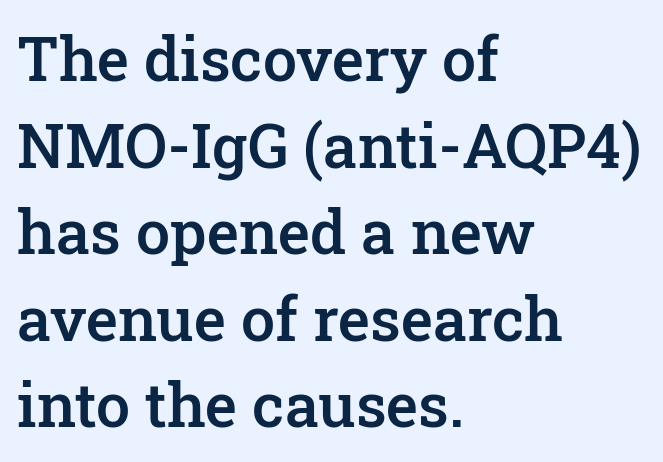
{"serif": "yes", "italic": "no", "bold": "semi", "weight": "semibold", "width": "normal", "stroke_contrast": "low", "x_height": "medium", "monospaced": "no", "underline": "no", "align": "left", "line_spacing": "normal", "line_spacing_ratio": 1.42, "letter_spacing": "normal", "letter_spacing_em": 0.0, "glyph_px": 61}
